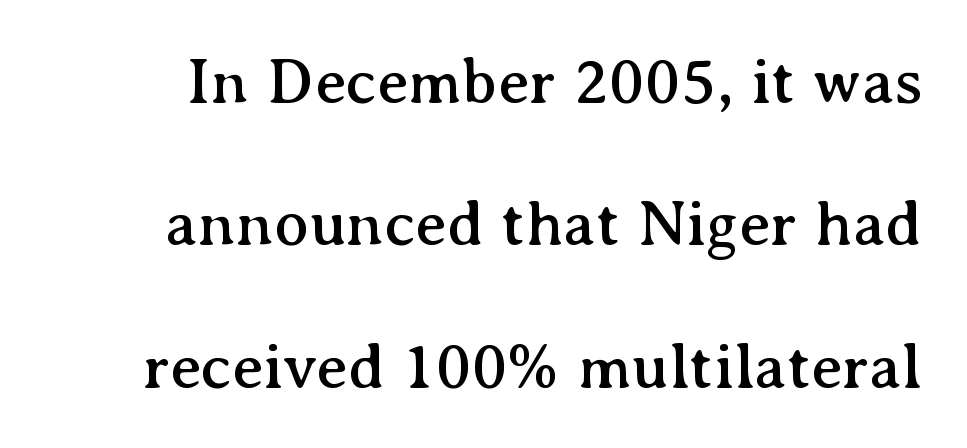
Unlike a clean sans, this face finishes its strokes with serifs. The rendering uses natural spacing where letterforms have individual widths. The words here are not underlined. Horizontal bands of white between lines are thick stripes. Glyph-to-glyph distance matches everyday printed text.
